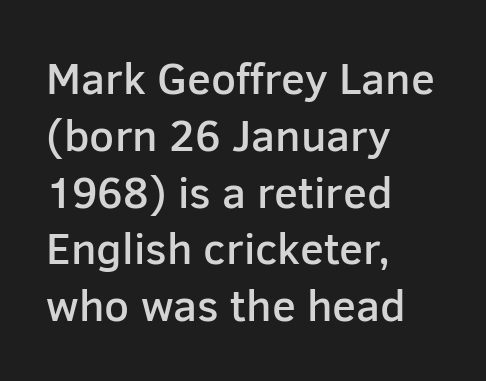
Q: Is the text bold? A: Semi-bold.
Q: Is the text italic (slanted)? A: No, it is upright.
Q: Is the typeface a serif or a sans-serif typeface? A: Sans-serif.
Q: Is the text underlined? A: No.
Q: How is the paragraph aligned? A: Left-aligned.
Q: Is the spacing between letters normal or unusually wide? A: Normal.
Q: Is the spacing between lines tight, normal or loose? A: Normal.
Q: Width (condensed, normal, or wide)? A: Normal.
Q: Stroke contrast? A: Low.
Q: x-height? A: Medium.
Q: Monospaced? A: No.
